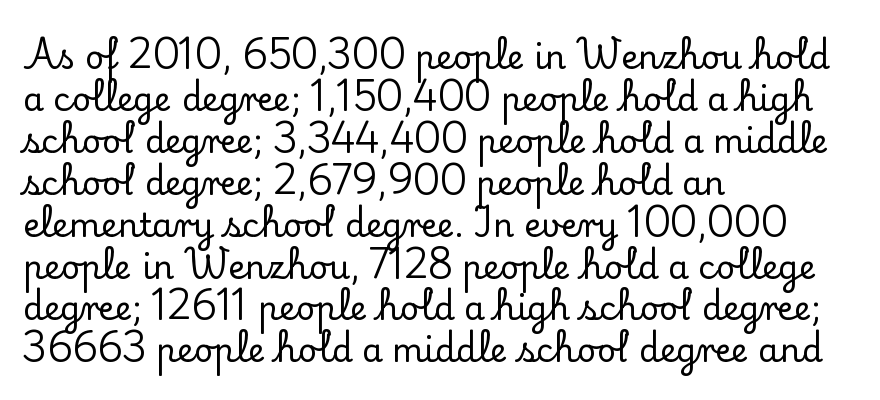
{"serif": "yes", "italic": "no", "width": "normal", "stroke_contrast": "low", "x_height": "small", "monospaced": "no", "underline": "no", "align": "left", "line_spacing": "normal", "line_spacing_ratio": 1.27, "letter_spacing": "normal", "letter_spacing_em": 0.0, "glyph_px": 33}
